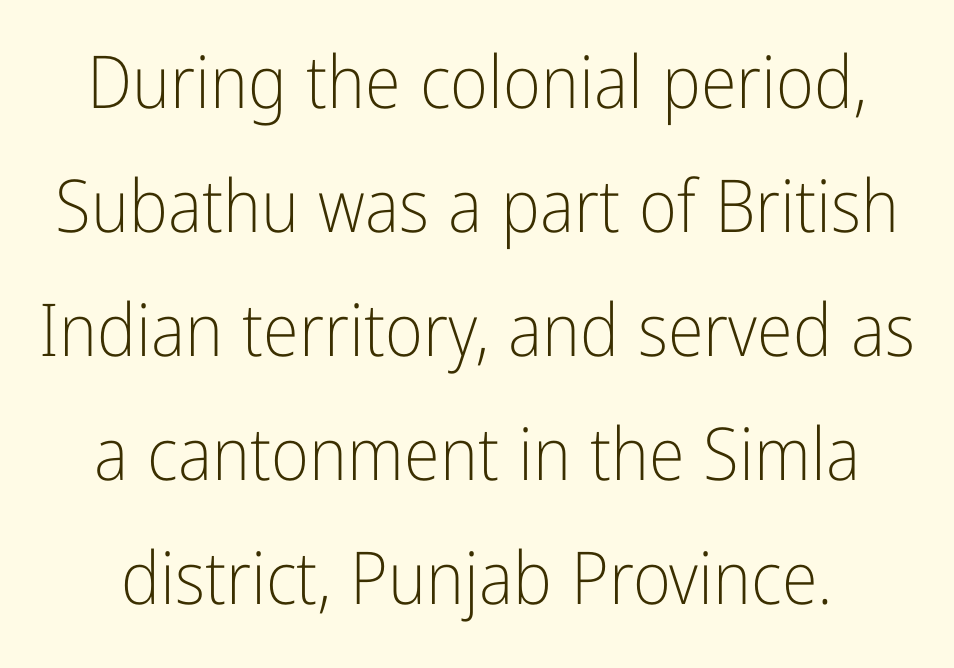
The image shows 73 px light, condensed sans-serif type, upright; set normal line spacing (1.7x), normal letter spacing, not underlined; low stroke contrast and a medium x-height.
